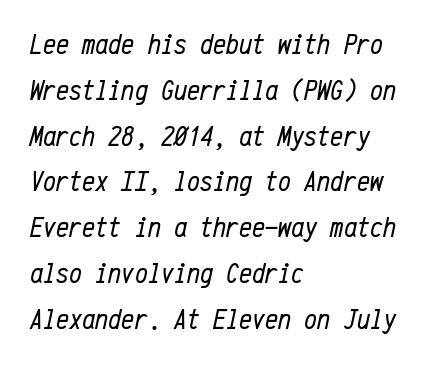
The image shows 29 px regular-weight, condensed type, italic (leaning right), monospaced; set left-aligned, normal line spacing (1.58x), normal letter spacing, not underlined; low stroke contrast and a medium x-height.
